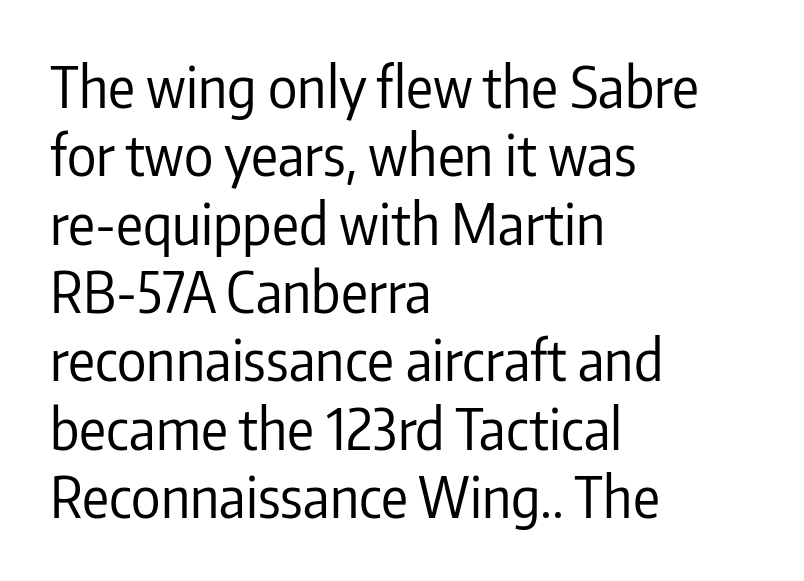
Q: Is the text bold? A: No.
Q: Is the text italic (slanted)? A: No, it is upright.
Q: Is the typeface a serif or a sans-serif typeface? A: Sans-serif.
Q: Is the text underlined? A: No.
Q: How is the paragraph aligned? A: Left-aligned.
Q: Is the spacing between letters normal or unusually wide? A: Normal.
Q: Width (condensed, normal, or wide)? A: Condensed.
Q: Stroke contrast? A: Low.
Q: x-height? A: Medium.
Q: Monospaced? A: No.
